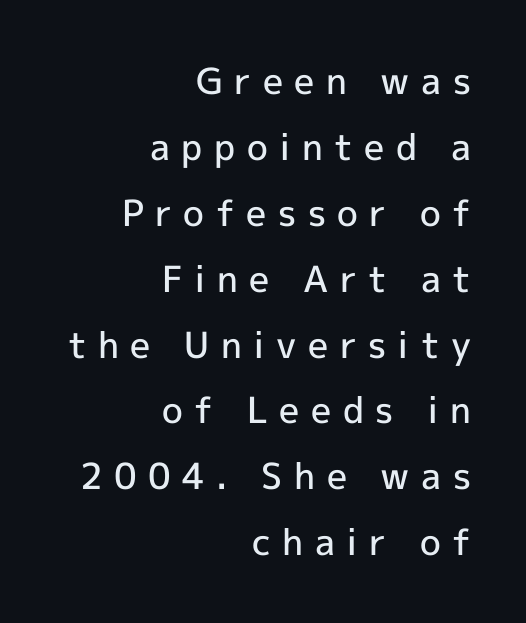
Anything drawn beneath the words? Only blank space. Serifs: no, the terminals of the letterforms are clean. Ordinary non-slanted type is in use. I'd describe the lettering as semibold — firm but not a full bold. A typesetter would call this proportional, since set widths differ per character. Words appear elongated and porous because spacing is wide.
